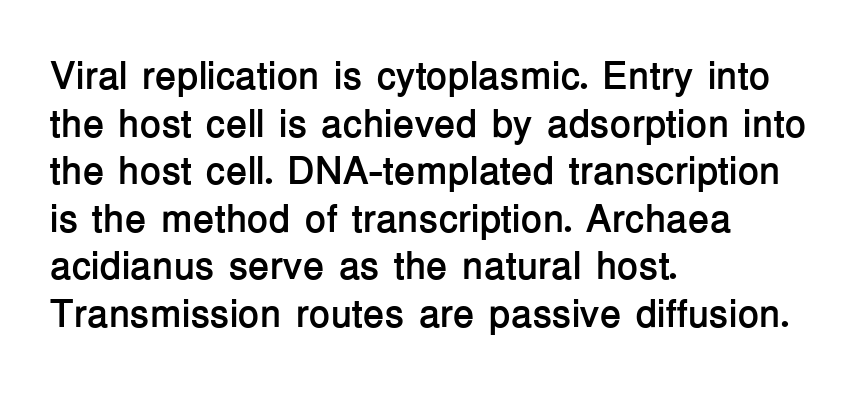
The image shows 39 px semibold sans-serif type, upright; set left-aligned, line spacing 1.22x, normal letter spacing, not underlined; low stroke contrast and a medium x-height.
